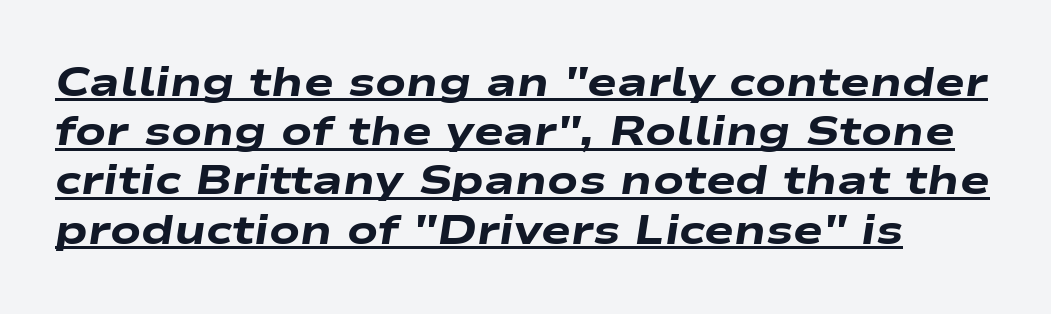
Q: Is the text bold? A: Yes.
Q: Is the text italic (slanted)? A: Yes, it leans right by about 9 degrees.
Q: Is the text underlined? A: Yes.
Q: Is the spacing between letters normal or unusually wide? A: Normal.
Q: Width (condensed, normal, or wide)? A: Wide.
Q: Stroke contrast? A: Low.
Q: x-height? A: Medium.
Q: Monospaced? A: No.
